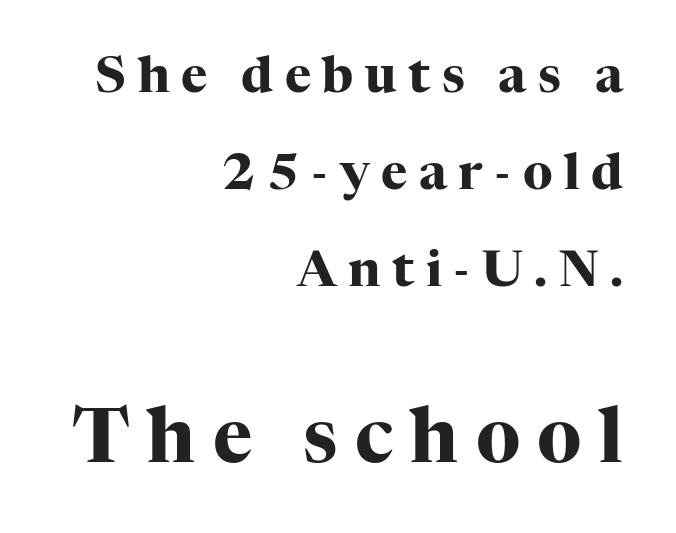
No word sits above an underline. Heavy, bold letterforms. The designer gave the closing block more size than the opening block. Alignment: flush right.
